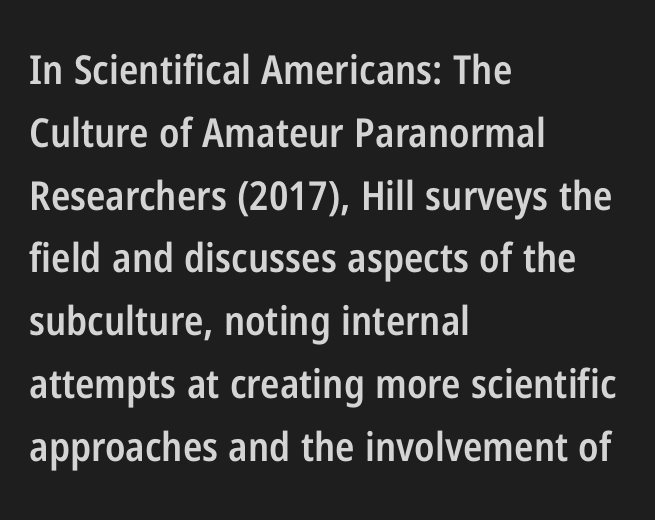
Unlike a traditional serif, this face leaves its strokes unadorned. The letters advance in unequal steps, a hallmark of proportional type. Underline: absent. Is there any slant? The stems are plumb.
